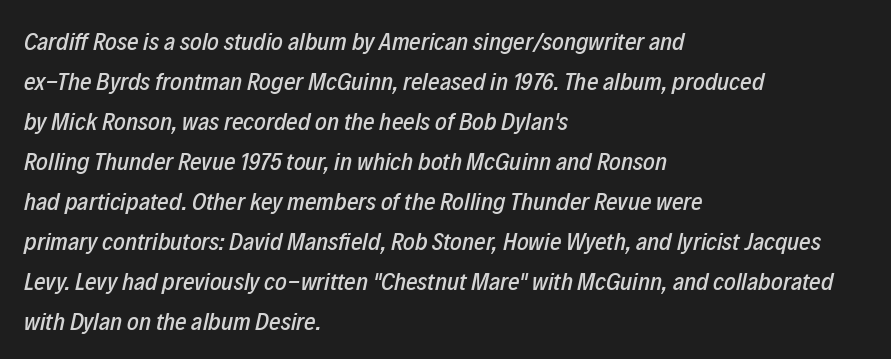
Q: Is the text italic (slanted)? A: Yes, it leans right by about 12 degrees.
Q: Is the text underlined? A: No.
Q: How is the paragraph aligned? A: Left-aligned.
Q: Is the spacing between letters normal or unusually wide? A: Normal.
Q: Is the spacing between lines tight, normal or loose? A: Normal.
